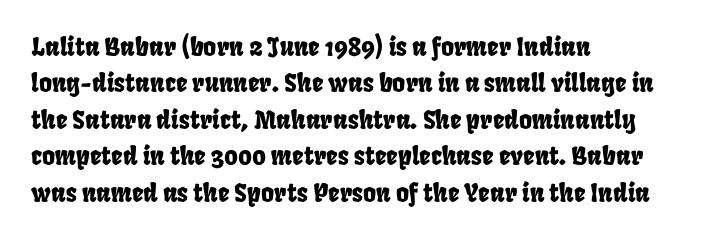
Quick note: interline space is typical. In CSS terms this would be text-align: left. Tracking here is standard; glyphs follow each other at the usual distance. Glance below the letters and you will spot only blank space.
